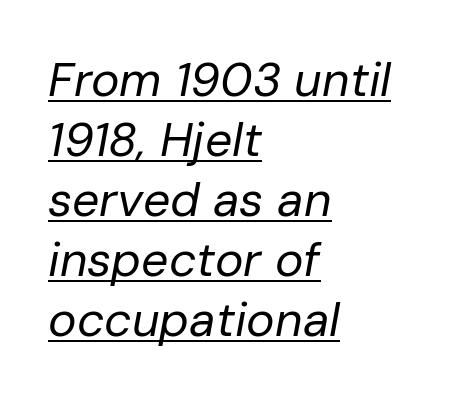
Q: Is the text bold? A: No.
Q: Is the text italic (slanted)? A: Yes, it leans right by about 10 degrees.
Q: Is the text underlined? A: Yes.
Q: How is the paragraph aligned? A: Left-aligned.
Q: Is the spacing between letters normal or unusually wide? A: Normal.
Q: Is the spacing between lines tight, normal or loose? A: Normal.
Q: Width (condensed, normal, or wide)? A: Normal.
Q: Stroke contrast? A: Low.
Q: x-height? A: Medium.
Q: Monospaced? A: No.
